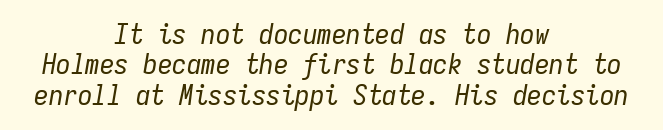
Q: Is the text bold? A: No.
Q: Is the text italic (slanted)? A: Yes, it leans right by about 9 degrees.
Q: Is the text underlined? A: No.
Q: How is the paragraph aligned? A: Centered.
Q: Is the spacing between letters normal or unusually wide? A: Normal.
Q: Is the spacing between lines tight, normal or loose? A: Tight.
Q: Width (condensed, normal, or wide)? A: Condensed.
Q: Stroke contrast? A: Low.
Q: x-height? A: Medium.
Q: Monospaced? A: Yes.
